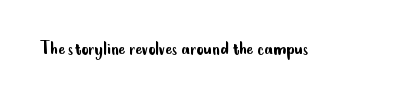
{"italic": "no", "bold": "no", "underline": "no", "letter_spacing": "normal", "letter_spacing_em": 0.0, "glyph_px": 21}
